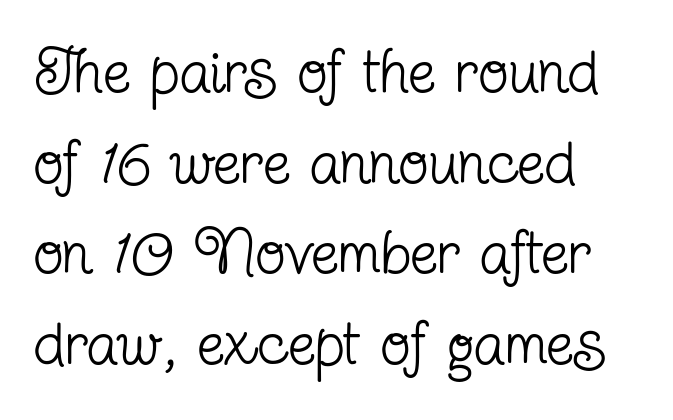
Each letter's strokes conclude with small projecting serifs. Decoration check: the copy has no underline. In terms of leading, this rendering sits right in the middle. Tracking here is standard; glyphs follow each other at the usual distance. Each letter keeps its own natural width here, so spacing adapts to shape.
